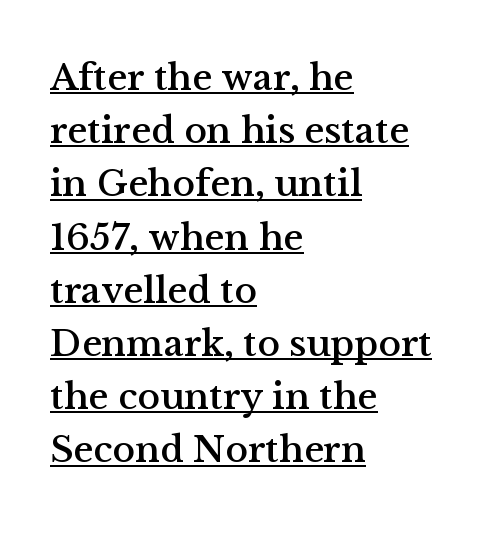
The image shows 38 px serif type, upright; set left-aligned, normal line spacing (1.4x), normal letter spacing, underlined; medium stroke contrast and a medium x-height.
